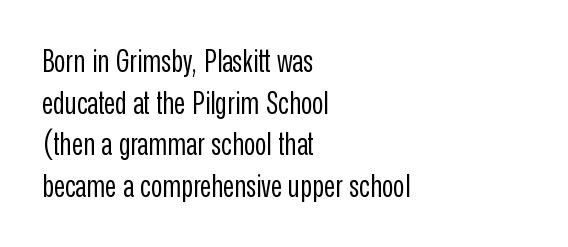
Only glyphs here, with clear space below each row. Nope, no serifs anywhere on these letters. Look at the tracking — it's just the regular setting, nothing added. The rendering uses a moderate line-height, typical for paragraphs.
